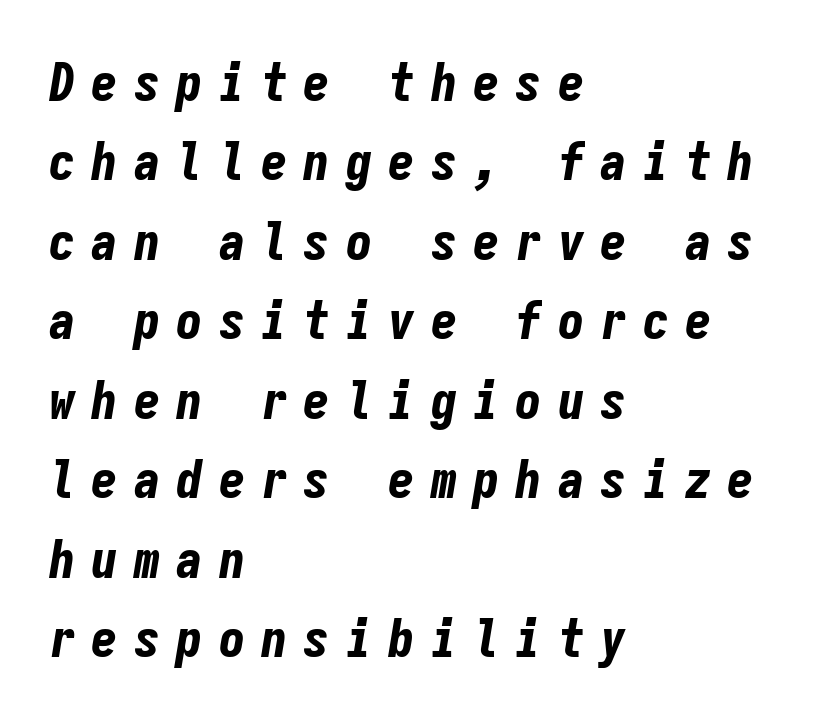
The space between consecutive lines is moderate. Emphasis-style slanted type is in use. These words are printed bold, with thick strokes throughout. A student would call this left alignment; a typographer would say flush left, rag right. Someone cranked the tracking dial way up on this one.
